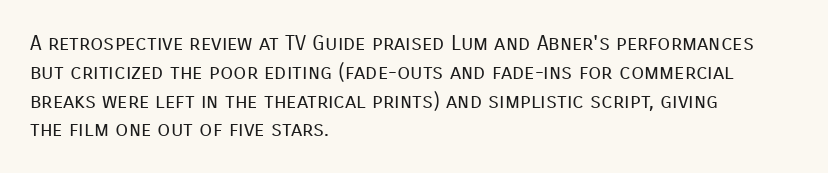
The image shows 21 px text type, upright; set left-aligned, normal line spacing (1.37x), normal letter spacing, not underlined.
